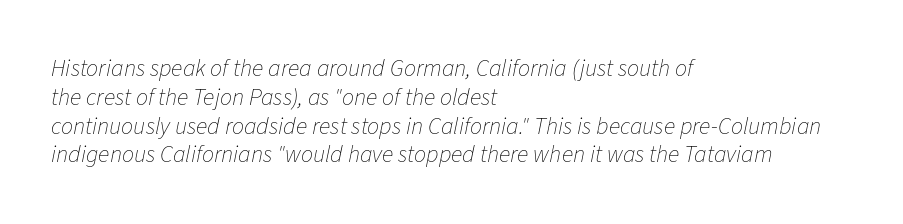
The image shows 24 px text type, italic (leaning right); set left-aligned, line spacing 1.2x, normal letter spacing, not underlined.
